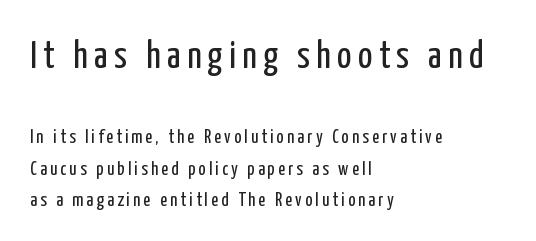
What kind of face is this? One without serifs — a sans. Large over small — that's the arrangement of the two blocks here. If you measured baseline to baseline, you'd find a middling distance. Compared with a centered layout, this one pins lines to the left instead. This reads as an unemphasized weight, regular at the heaviest. If you drew a line through each stem, it would be perfectly vertical.
